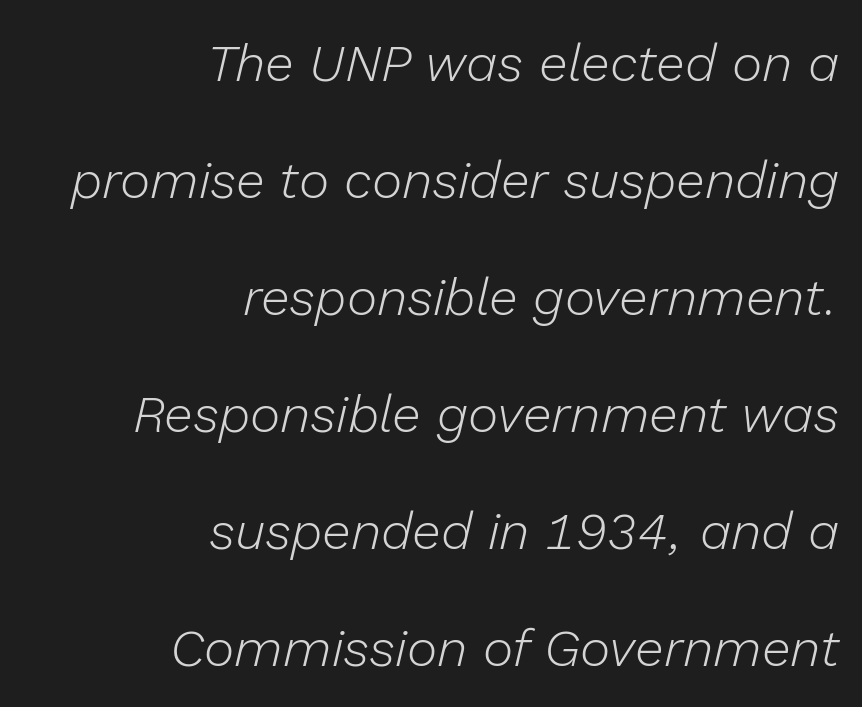
This sample has the flowing, uneven cadence of proportional lettering. Here the glyphs are tracked normally, forming tight word shapes. The paragraph shown leans on its right margin. This is not heavy type; no bold has been used. Interline gaps are noticeably wide in this sample.
